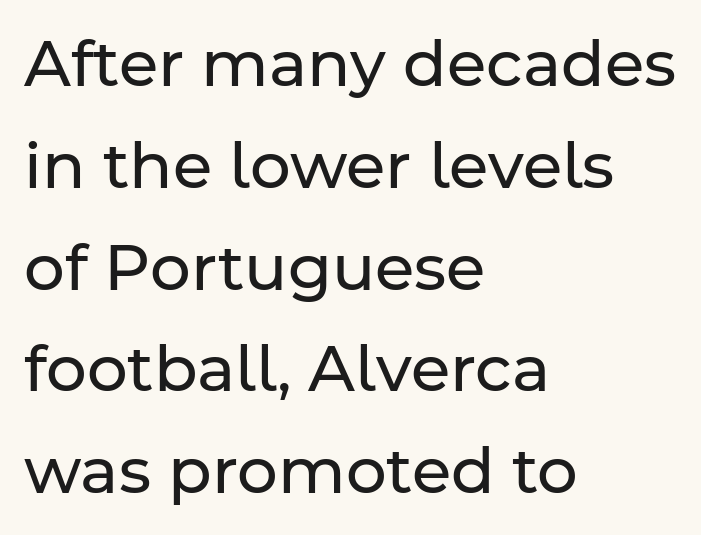
Proportional: the letters do not fall into vertical columns. If you drew a line through each stem, it would be perfectly vertical. Regular leading. The font sits on the lighter half of the weight spectrum, regular included.
